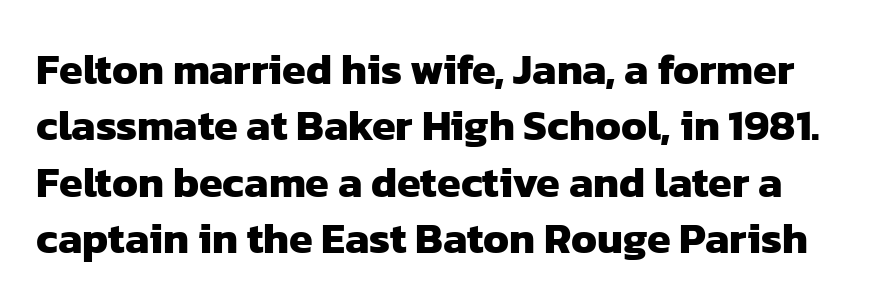
Vertically, the passage feels balanced, rows spaced as you'd expect. I'd call this a sans setting — the letters go barefoot. Anything drawn beneath the words? Only blank space. No extra tracking has been applied to these lines. The rendering uses a bold face; every stroke is thick and dark. The passage shown is typed in a proportional face where columns would drift.
